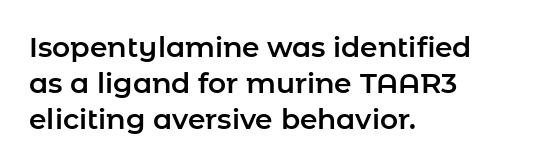
Q: Is the text italic (slanted)? A: No, it is upright.
Q: Is the typeface a serif or a sans-serif typeface? A: Sans-serif.
Q: Is the text underlined? A: No.
Q: How is the paragraph aligned? A: Left-aligned.
Q: Is the spacing between letters normal or unusually wide? A: Normal.
Q: Is the spacing between lines tight, normal or loose? A: Normal.
Q: Width (condensed, normal, or wide)? A: Normal.
Q: Stroke contrast? A: Low.
Q: x-height? A: Medium.
Q: Monospaced? A: No.
